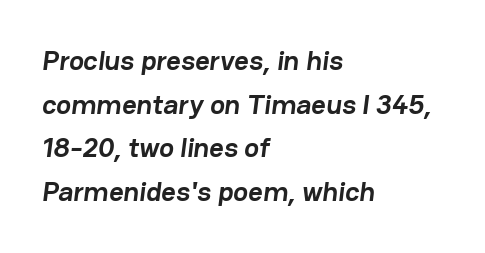
{"serif": "no", "bold": "yes", "weight": "semibold", "width": "normal", "stroke_contrast": "low", "x_height": "medium", "monospaced": "no", "underline": "no", "align": "left", "line_spacing": "normal", "line_spacing_ratio": 1.56, "letter_spacing": "normal", "letter_spacing_em": 0.0, "glyph_px": 28}
